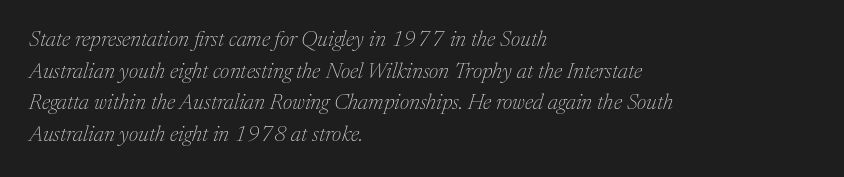
{"italic": "yes", "lean": "right", "slant_degrees": 17, "bold": "no", "underline": "no", "align": "left", "line_spacing": "normal", "line_spacing_ratio": 1.44, "letter_spacing": "normal", "letter_spacing_em": 0.0, "glyph_px": 22}
